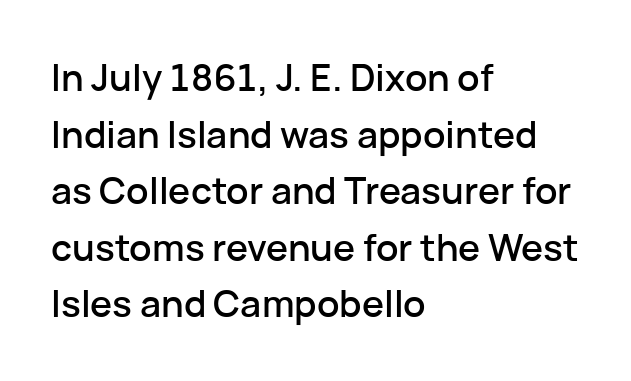
Letter spacing: default. The lines in this sample share a left origin and differ only in where they stop. Examine the stroke ends and you'll find no serifs. The block of text has a typical density, with ordinary space between rows. Rendered with straight, roman letterforms. The space directly below the letters is spotless.
